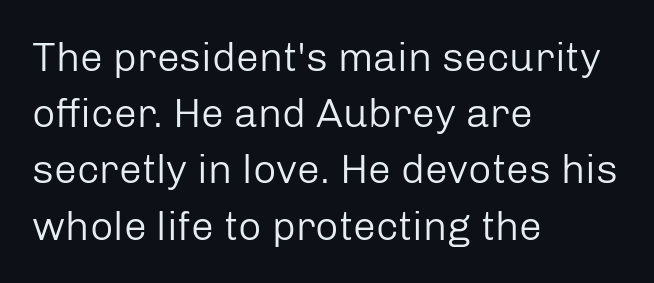
{"serif": "no", "italic": "no", "bold": "no", "weight": "regular", "width": "normal", "stroke_contrast": "low", "x_height": "medium", "monospaced": "no", "underline": "no", "align": "left", "line_spacing": "normal", "line_spacing_ratio": 1.37, "letter_spacing": "normal", "letter_spacing_em": 0.0, "glyph_px": 41}
